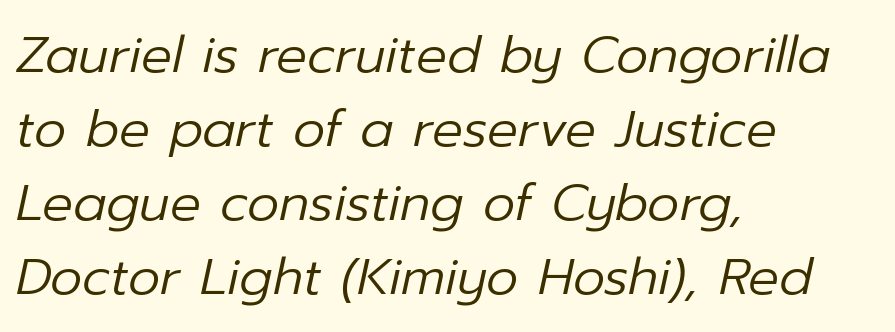
The passage is arranged the way most books set body copy — flush left. Letters rest on an invisible, unmarked baseline. In terms of posture, this sample is oblique. Think of a printed novel: that variable character pitch is what you see here. A quiet, ordinary-to-light weight characterises the typeface. Does extra space separate the letters? No, they use regular spacing.
